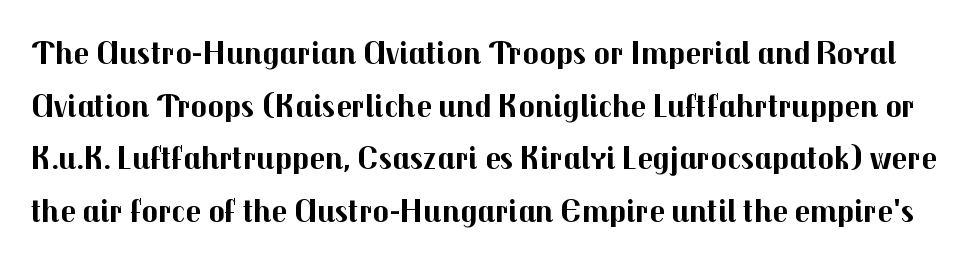
Here the glyphs are tracked normally, forming tight word shapes. Evenly set lines give the paragraph a standard silhouette. Regarding serifs, this sample does without them. Check under the words: just untouched page.
